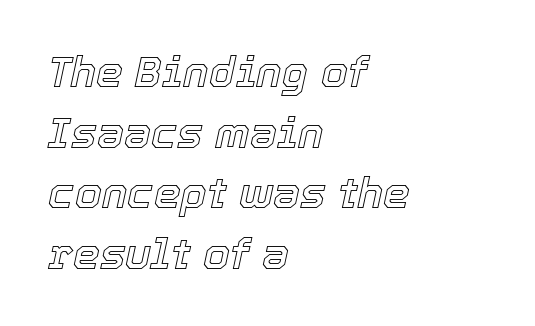
{"italic": "yes", "lean": "right", "slant_degrees": 12, "width": "normal", "x_height": "medium", "monospaced": "no", "underline": "no", "align": "left", "line_spacing": "normal", "line_spacing_ratio": 1.41, "letter_spacing": "normal", "letter_spacing_em": 0.0, "glyph_px": 43}
